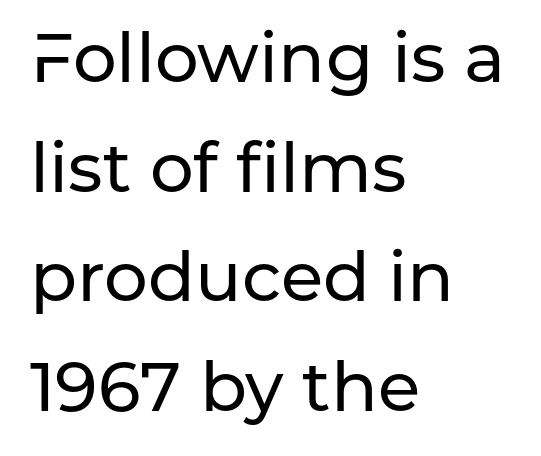
The image shows 69 px sans-serif type, upright; set left-aligned, normal line spacing (1.59x), normal letter spacing, not underlined; low stroke contrast and a medium x-height.
